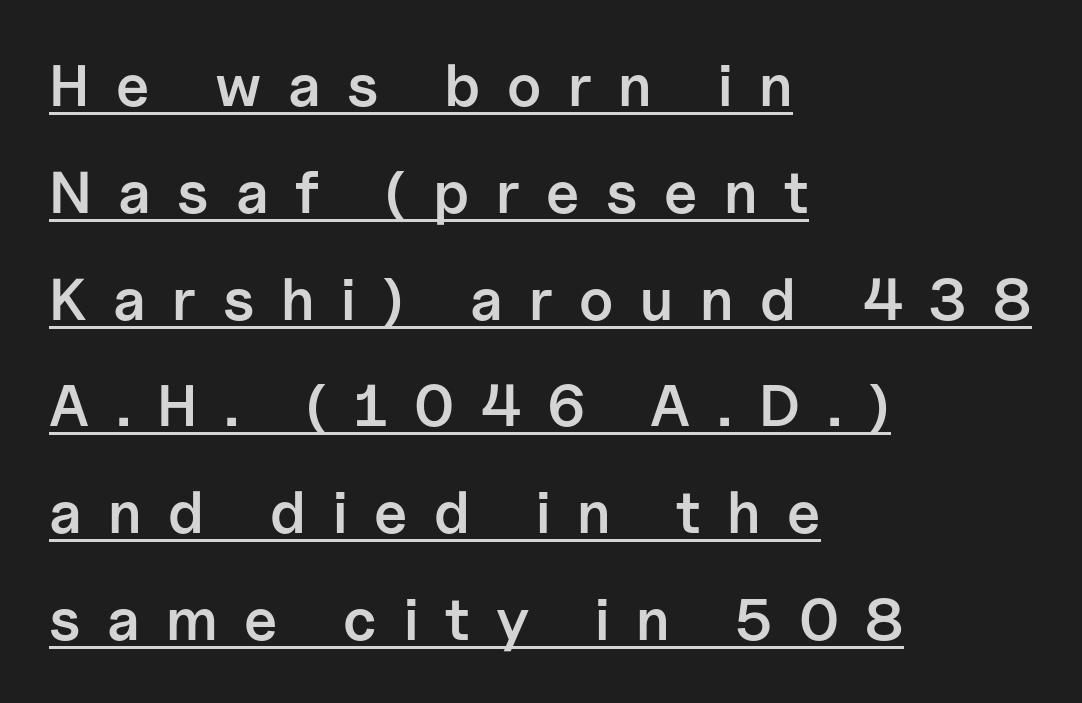
{"serif": "no", "italic": "no", "bold": "semi", "weight": "semibold", "width": "normal", "stroke_contrast": "low", "x_height": "medium", "monospaced": "no", "underline": "yes", "align": "left", "line_spacing_ratio": 1.81, "letter_spacing": "wide", "letter_spacing_em": 0.45, "glyph_px": 59}
